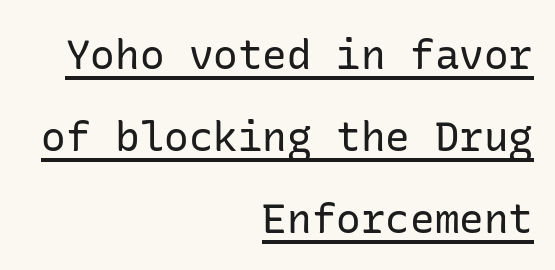
The image shows 41 px regular-weight sans-serif type, upright; set right-aligned, loose line spacing (2.0x), normal letter spacing, underlined; low stroke contrast and a medium x-height.
